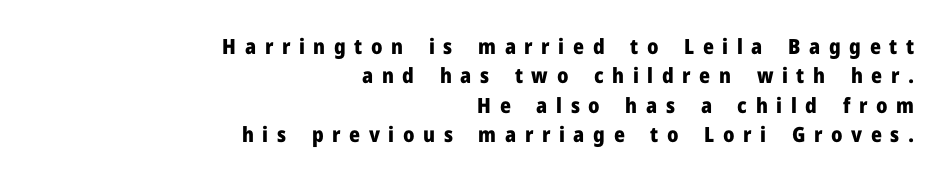
Display-style spreading of the glyphs; the letterfit is very open. Caption: multi-line text, flush right, ragged left. The type sits square on the baseline with zero lean. Beneath every word, the page is bare. Its strokes are broad and dark, the hallmark of bold type.
